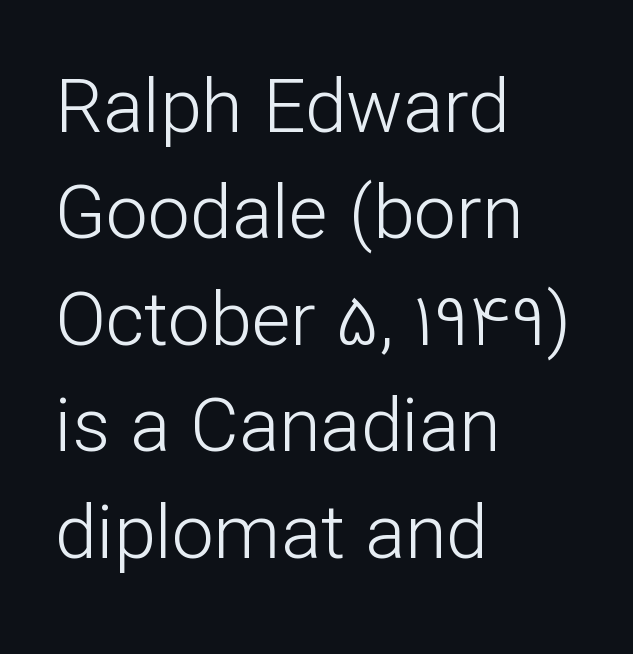
Q: Is the text bold? A: No.
Q: Is the text italic (slanted)? A: No, it is upright.
Q: Is the typeface a serif or a sans-serif typeface? A: Sans-serif.
Q: Is the text underlined? A: No.
Q: How is the paragraph aligned? A: Left-aligned.
Q: Is the spacing between letters normal or unusually wide? A: Normal.
Q: Is the spacing between lines tight, normal or loose? A: Normal.
Q: Width (condensed, normal, or wide)? A: Normal.
Q: Stroke contrast? A: Low.
Q: x-height? A: Medium.
Q: Monospaced? A: No.
